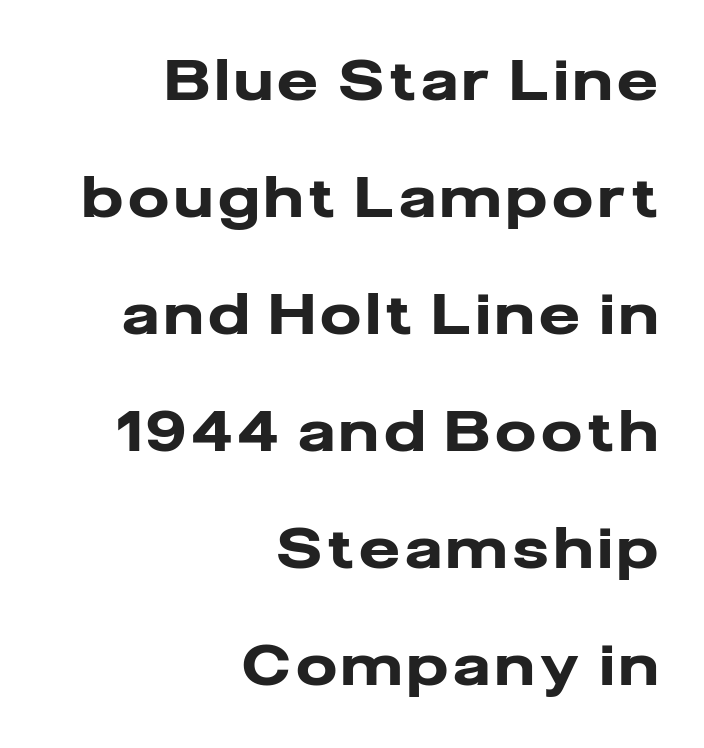
{"serif": "no", "italic": "no", "bold": "yes", "weight": "heavy", "width": "normal", "stroke_contrast": "low", "x_height": "medium", "monospaced": "no", "underline": "no", "align": "right", "line_spacing": "loose", "line_spacing_ratio": 2.09, "glyph_px": 56}
